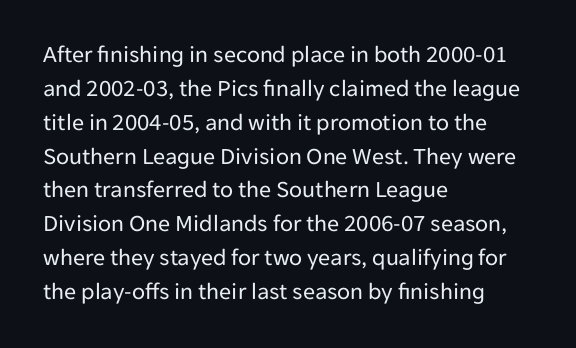
The image shows 24 px text type, upright; set left-aligned, normal line spacing (1.41x), normal letter spacing, not underlined.
